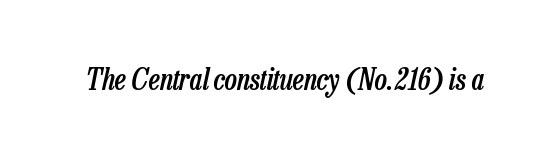
{"italic": "yes", "lean": "right", "slant_degrees": 13, "bold": "semi", "weight": "semibold", "width": "condensed", "stroke_contrast": "low", "x_height": "medium", "monospaced": "no", "underline": "no", "letter_spacing": "normal", "letter_spacing_em": 0.0, "glyph_px": 29}
